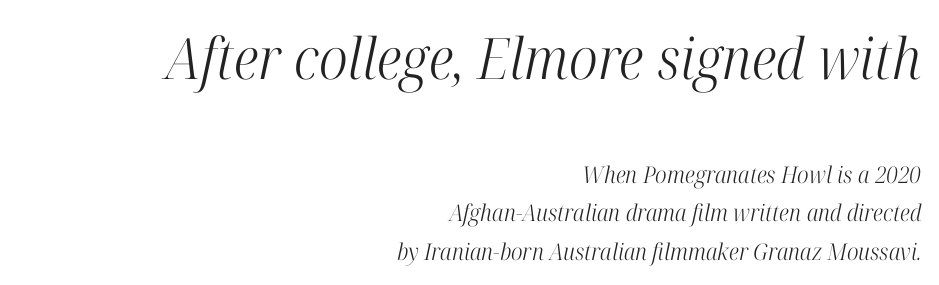
{"serif": "yes", "italic": "yes", "lean": "right", "slant_degrees": 12, "bold": "no", "weight": "light", "width": "condensed", "stroke_contrast": "high", "x_height": "medium", "monospaced": "no", "underline": "no", "align": "right", "line_spacing": "normal", "line_spacing_ratio": 1.66, "letter_spacing": "normal", "letter_spacing_em": 0.0, "larger_block": "first", "size_ratio": 2.48, "glyph_px": 57}
